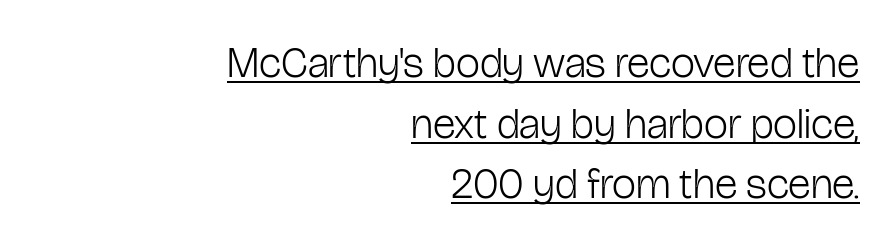
The image shows 43 px light, condensed sans-serif type, upright; set right-aligned, normal line spacing (1.41x), normal letter spacing, underlined; low stroke contrast and a medium x-height.
